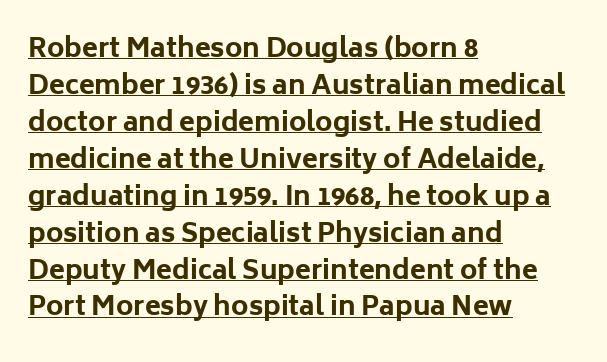
{"italic": "no", "bold": "yes", "underline": "yes", "align": "left", "line_spacing": "normal", "line_spacing_ratio": 1.42, "letter_spacing": "normal", "letter_spacing_em": 0.0, "glyph_px": 26}
